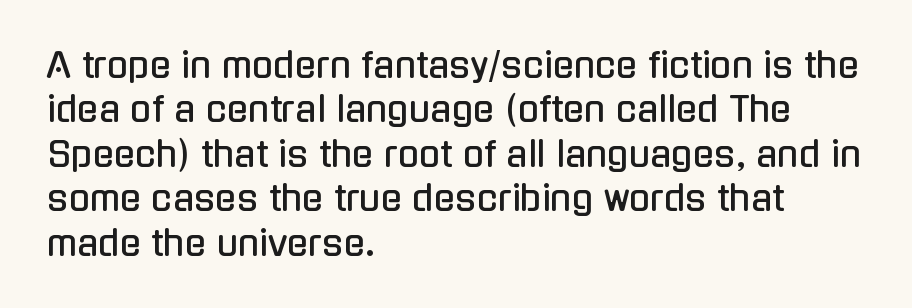
The image shows 35 px condensed sans-serif type, upright; set left-aligned, normal line spacing (1.27x), normal letter spacing, not underlined; low stroke contrast and a medium x-height.
